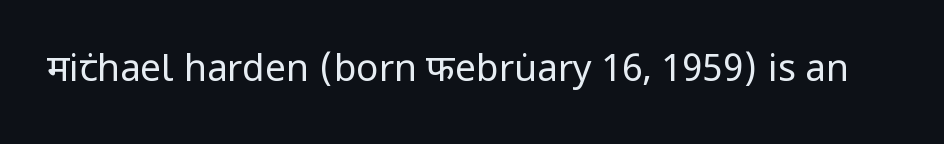
The image shows 37 px regular-weight, condensed sans-serif type, upright; set normal letter spacing, not underlined; low stroke contrast and a large x-height.
